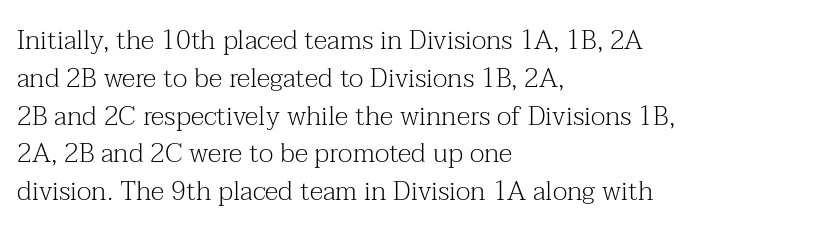
Short note: letters normally spaced. These lines are set flush left with a ragged right edge. The passage shown is not bold in any degree. Rows of type keep a routine distance in the vertical direction. This is the regular roman posture of the typeface.
